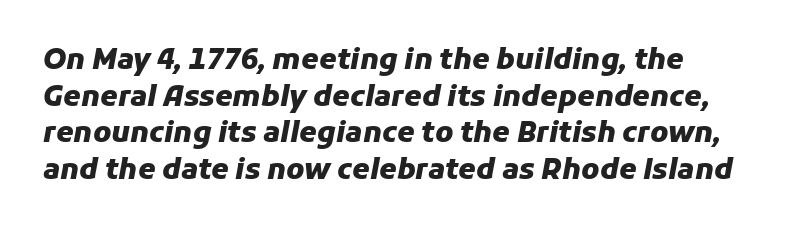
The rendering keeps characters at their native spacing. Clear beneath every line of the passage. In CSS terms this would be text-align: left. The typesetting leans heavy: a genuine bold. Interline gaps are of average width in this sample. Character widths vary here, with narrow letters taking less room than wide ones.
